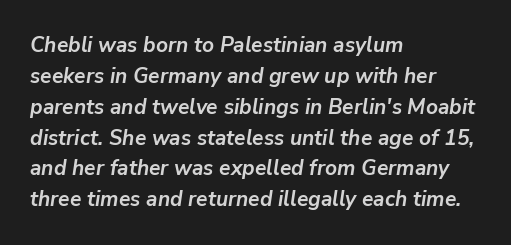
Caption: bold face, heavy strokes. Lines of text with bare space underneath. These lines stack with their left ends in a neat column. These lines sit exactly where default settings would place them. The axis of the letterforms is tilted away from vertical. A typesetter would call this zero additional tracking.
